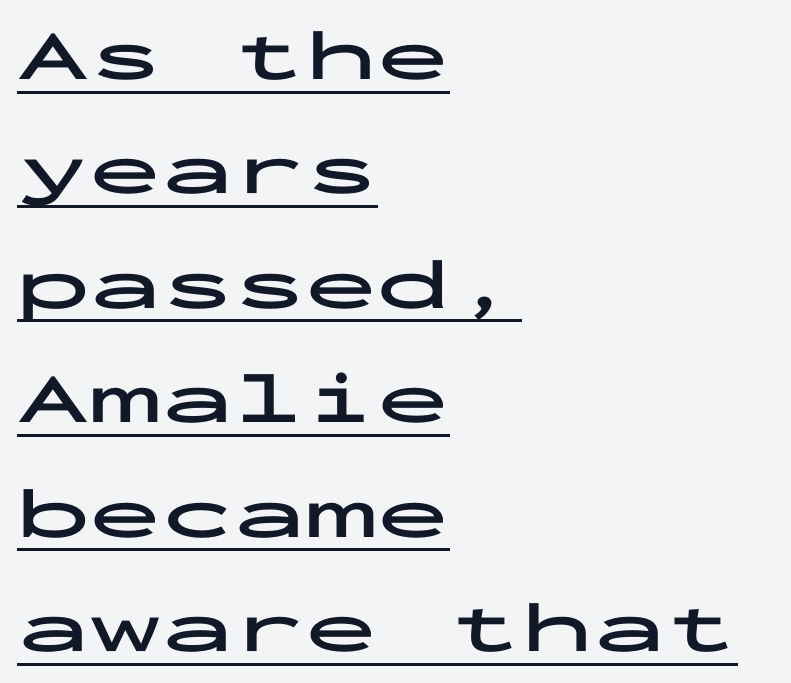
Designer's note — italics off, roman on. Every letter is thick-stroked: bold, no question. Leading: standard. This sample has the even, mechanical cadence of fixed-width lettering. The font family rendered here belongs to the sans-serif group. Tracking here is standard; glyphs follow each other at the usual distance.
